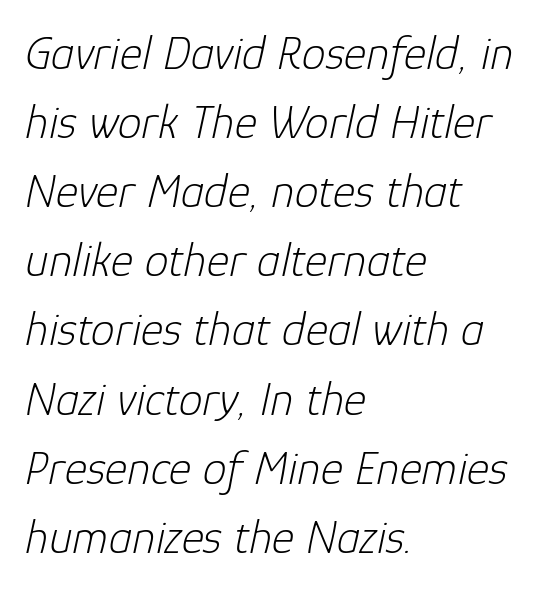
Q: Is the text bold? A: No.
Q: Is the text italic (slanted)? A: Yes, it leans right by about 12 degrees.
Q: Is the text underlined? A: No.
Q: How is the paragraph aligned? A: Left-aligned.
Q: Is the spacing between letters normal or unusually wide? A: Normal.
Q: Is the spacing between lines tight, normal or loose? A: Normal.
Q: Width (condensed, normal, or wide)? A: Normal.
Q: Stroke contrast? A: Low.
Q: x-height? A: Medium.
Q: Monospaced? A: No.
